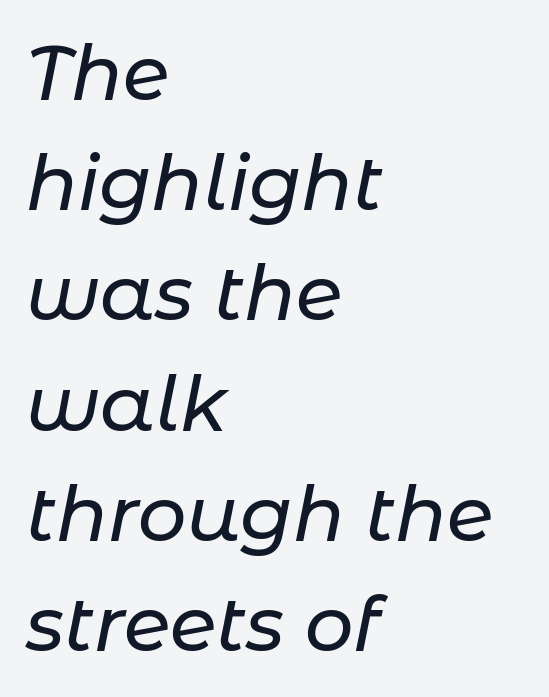
The leading is moderate, giving the passage an even texture. The letters advance in unequal steps, a hallmark of proportional type. A typesetter would mark this as italic. There is no visible air inserted between adjacent glyphs. No word sits above an underline.
